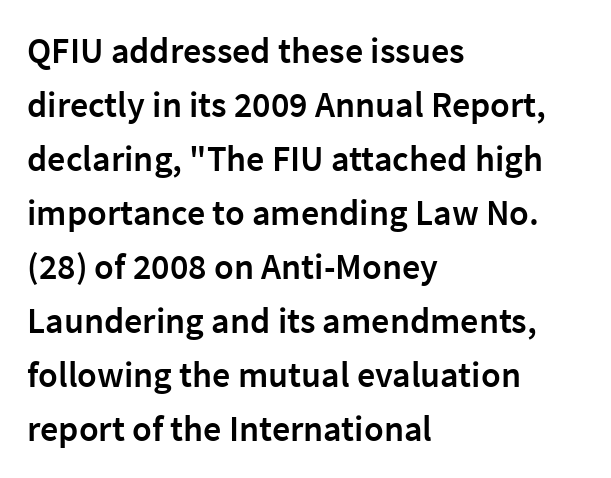
The image shows 36 px semibold sans-serif type, upright; set left-aligned, normal line spacing (1.5x), normal letter spacing, not underlined; low stroke contrast and a medium x-height.
